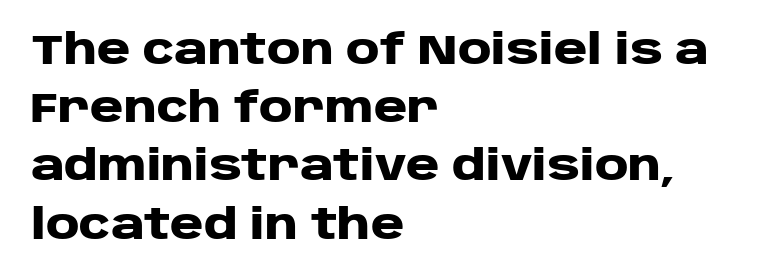
The typesetting leans heavy: a genuine bold. Words float on clear page, feet unadorned. Notice how descenders clear the ascenders below comfortably — that's standard leading. A typesetter would call this proportional, since set widths differ per character. The paragraph has a hard left edge and a soft right edge.
